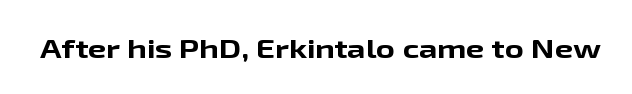
The image shows 26 px bold type, upright; set normal letter spacing, not underlined.
